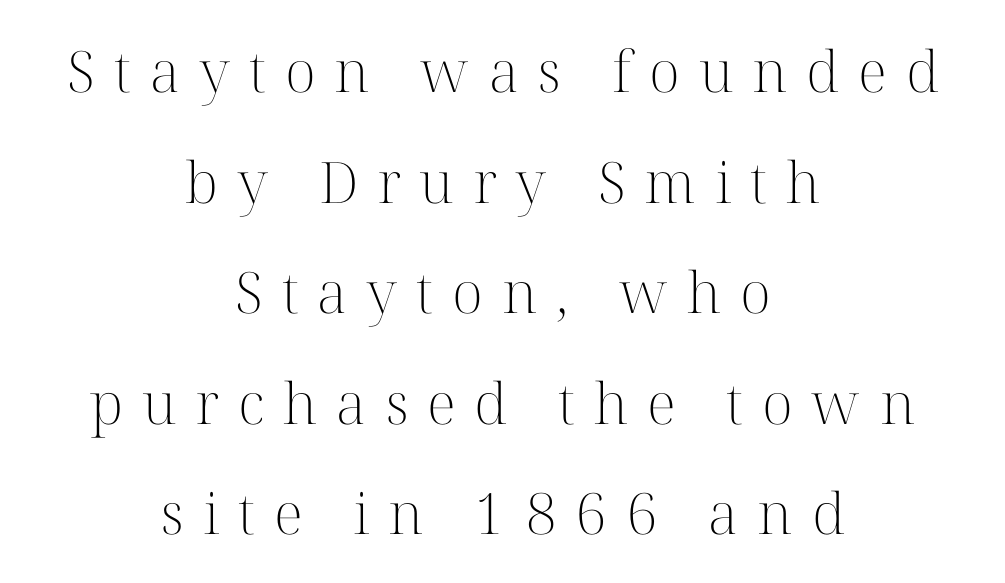
{"serif": "yes", "italic": "no", "bold": "no", "weight": "light", "width": "normal", "stroke_contrast": "high", "x_height": "medium", "monospaced": "no", "underline": "no", "align": "center", "line_spacing": "loose", "line_spacing_ratio": 1.94, "letter_spacing": "wide", "letter_spacing_em": 0.33, "glyph_px": 57}
